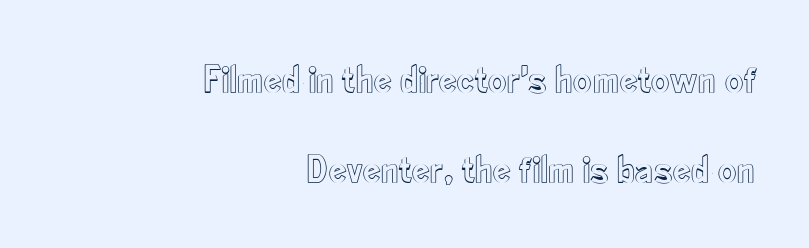
The image shows 40 px condensed type, upright; set right-aligned, loose line spacing (2.26x), normal letter spacing, not underlined; a small x-height.
